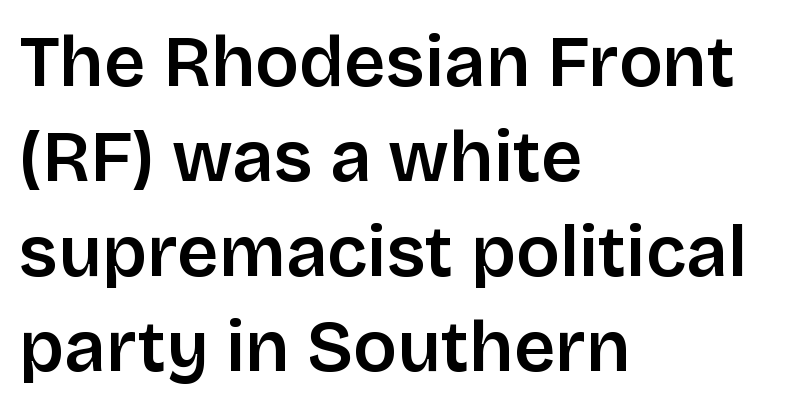
Interline gaps are of average width in this sample. Here the designer chose a conventional face with non-uniform glyph widths. The passage shown has conventional tracking throughout. This rendering employs a face without finishing strokes, i.e., a sans-serif. This sample is left-justified, so line endings fall wherever the words run out.
